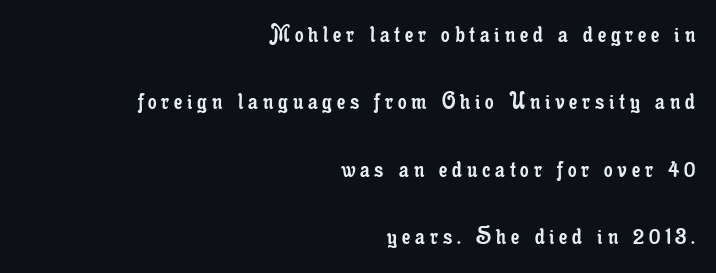
The image shows 27 px text type, upright; set right-aligned, loose line spacing (2.5x), not underlined.
